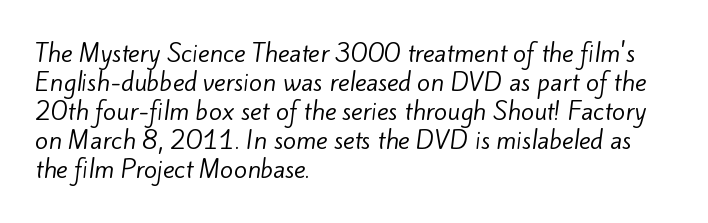
{"bold": "no", "underline": "no", "align": "left", "line_spacing_ratio": 1.21, "letter_spacing": "normal", "letter_spacing_em": 0.0, "glyph_px": 24}
